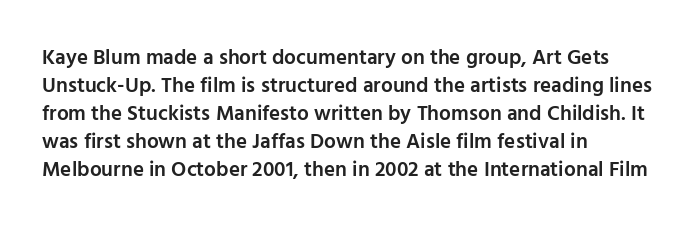
The image shows 21 px text type, upright; set left-aligned, normal line spacing (1.33x), normal letter spacing, not underlined.
